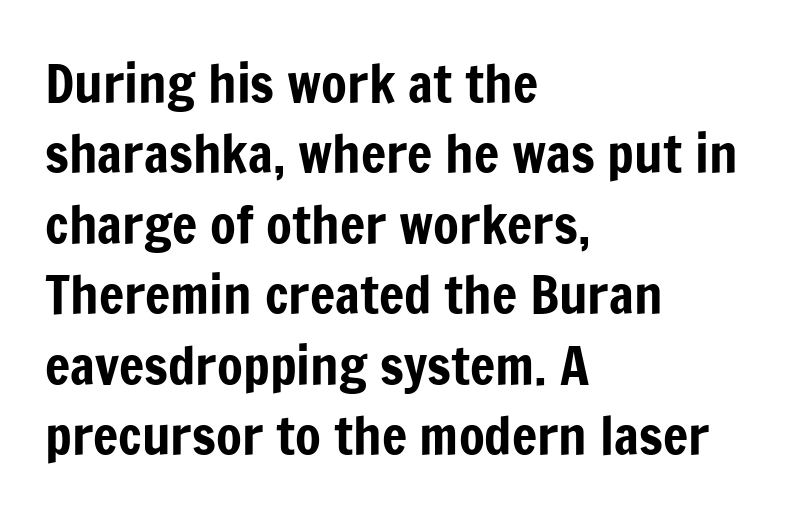
Q: Is the text italic (slanted)? A: No, it is upright.
Q: Is the typeface a serif or a sans-serif typeface? A: Sans-serif.
Q: Is the text underlined? A: No.
Q: How is the paragraph aligned? A: Left-aligned.
Q: Is the spacing between letters normal or unusually wide? A: Normal.
Q: Is the spacing between lines tight, normal or loose? A: Normal.
Q: Width (condensed, normal, or wide)? A: Condensed.
Q: Stroke contrast? A: Low.
Q: x-height? A: Medium.
Q: Monospaced? A: No.
